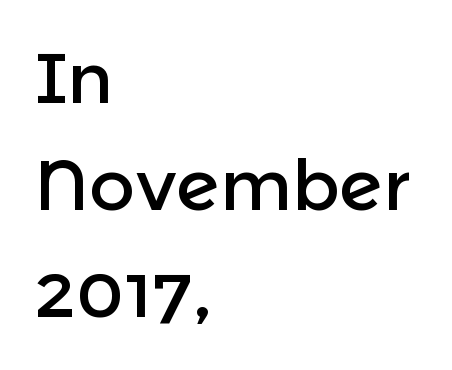
Q: Is the text italic (slanted)? A: No, it is upright.
Q: Is the typeface a serif or a sans-serif typeface? A: Sans-serif.
Q: Is the text underlined? A: No.
Q: How is the paragraph aligned? A: Left-aligned.
Q: Is the spacing between letters normal or unusually wide? A: Normal.
Q: Is the spacing between lines tight, normal or loose? A: Normal.
Q: Width (condensed, normal, or wide)? A: Normal.
Q: x-height? A: Medium.
Q: Monospaced? A: No.
